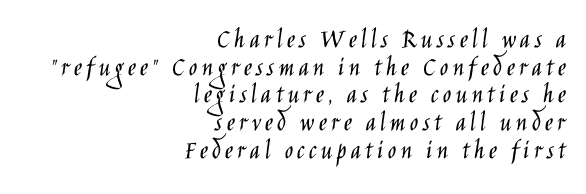
The image shows 28 px light, condensed sans-serif type; set right-aligned, tight line spacing (0.99x), not underlined; low stroke contrast and a large x-height.
